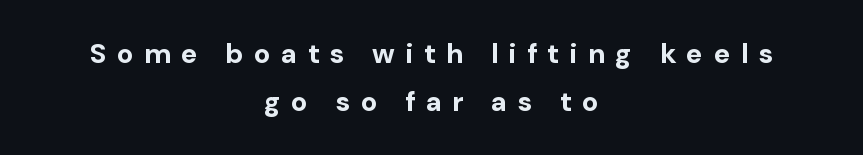
{"serif": "no", "italic": "no", "bold": "yes", "weight": "bold", "width": "normal", "stroke_contrast": "low", "x_height": "medium", "monospaced": "no", "underline": "no", "align": "center", "line_spacing": "normal", "line_spacing_ratio": 1.7, "letter_spacing": "wide", "letter_spacing_em": 0.38, "glyph_px": 28}
